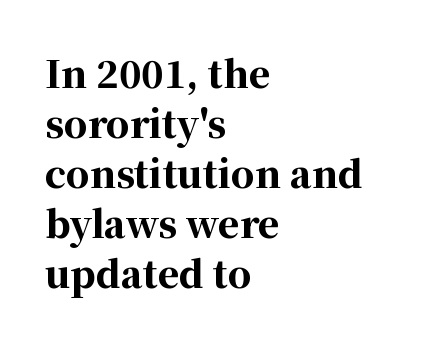
The image shows 37 px bold serif type, upright; set left-aligned, normal line spacing (1.35x), normal letter spacing, not underlined; high stroke contrast and a medium x-height.
